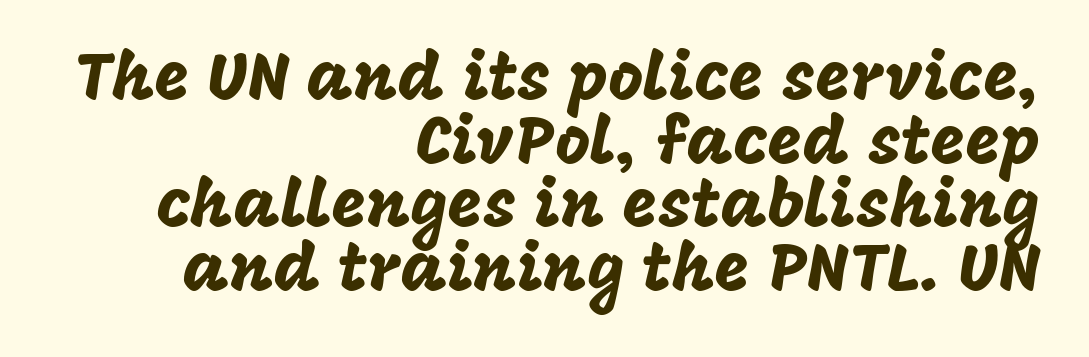
The image shows 67 px sans-serif type; set right-aligned, tight line spacing (0.95x), normal letter spacing, not underlined; low stroke contrast and a large x-height.
